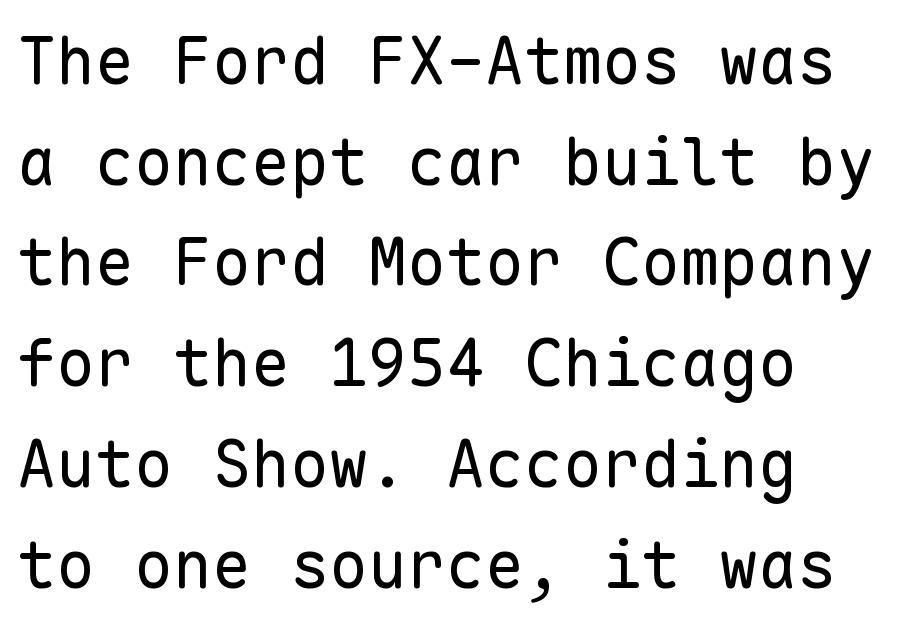
{"serif": "no", "italic": "no", "bold": "no", "weight": "regular", "width": "normal", "stroke_contrast": "low", "x_height": "medium", "monospaced": "yes", "underline": "no", "line_spacing": "normal", "line_spacing_ratio": 1.55, "letter_spacing": "normal", "letter_spacing_em": 0.0, "glyph_px": 65}
